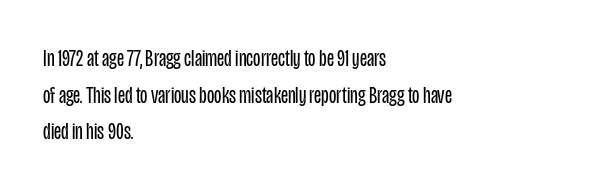
Q: Is the text bold? A: No.
Q: Is the text italic (slanted)? A: No, it is upright.
Q: Is the text underlined? A: No.
Q: How is the paragraph aligned? A: Left-aligned.
Q: Is the spacing between letters normal or unusually wide? A: Normal.
Q: Is the spacing between lines tight, normal or loose? A: Normal.
